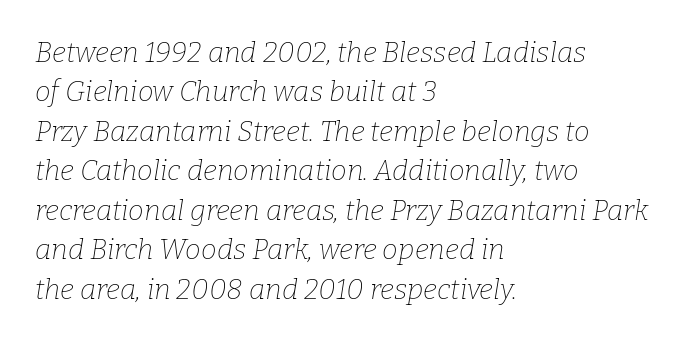
{"serif": "yes", "italic": "yes", "lean": "right", "slant_degrees": 9, "bold": "no", "weight": "thin", "width": "normal", "stroke_contrast": "low", "x_height": "medium", "monospaced": "no", "underline": "no", "align": "left", "line_spacing": "normal", "line_spacing_ratio": 1.41, "letter_spacing": "normal", "letter_spacing_em": 0.0, "glyph_px": 28}
